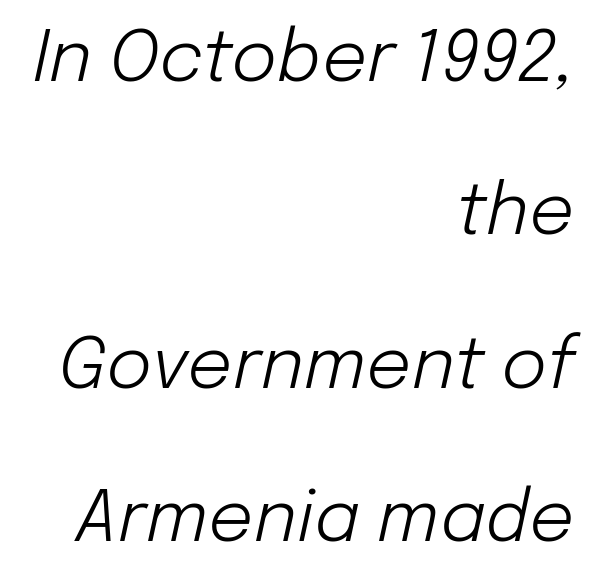
{"italic": "yes", "lean": "right", "slant_degrees": 12, "bold": "no", "weight": "light", "width": "normal", "stroke_contrast": "low", "x_height": "medium", "monospaced": "no", "underline": "no", "align": "right", "line_spacing": "loose", "line_spacing_ratio": 2.16, "letter_spacing": "normal", "letter_spacing_em": 0.0, "glyph_px": 71}
